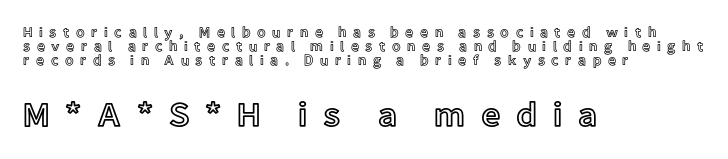
{"italic": "no", "width": "normal", "x_height": "medium", "monospaced": "no", "underline": "no", "align": "left", "line_spacing": "tight", "line_spacing_ratio": 0.99, "letter_spacing": "wide", "letter_spacing_em": 0.46, "larger_block": "second", "size_ratio": 2.43, "glyph_px": 34}
